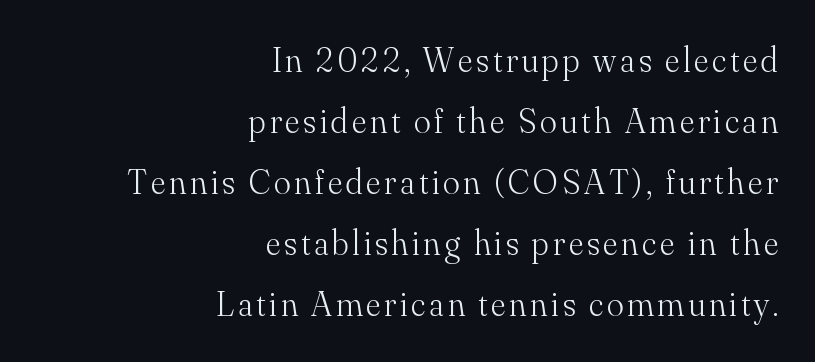
Q: Is the text bold? A: No.
Q: Is the text italic (slanted)? A: No, it is upright.
Q: Is the typeface a serif or a sans-serif typeface? A: Serif.
Q: Is the text underlined? A: No.
Q: How is the paragraph aligned? A: Right-aligned.
Q: Width (condensed, normal, or wide)? A: Normal.
Q: Stroke contrast? A: Medium.
Q: x-height? A: Small.
Q: Monospaced? A: No.
